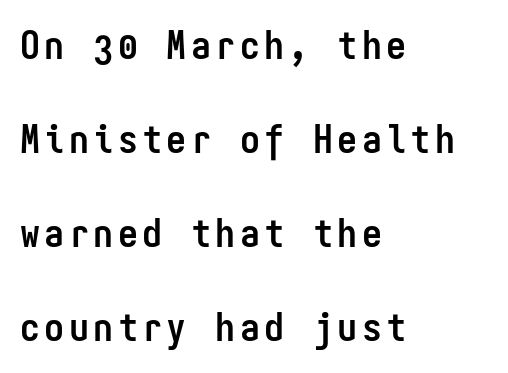
{"serif": "no", "italic": "no", "bold": "yes", "weight": "semibold", "width": "condensed", "stroke_contrast": "low", "x_height": "medium", "monospaced": "yes", "underline": "no", "align": "left", "line_spacing": "loose", "line_spacing_ratio": 2.35, "glyph_px": 40}
